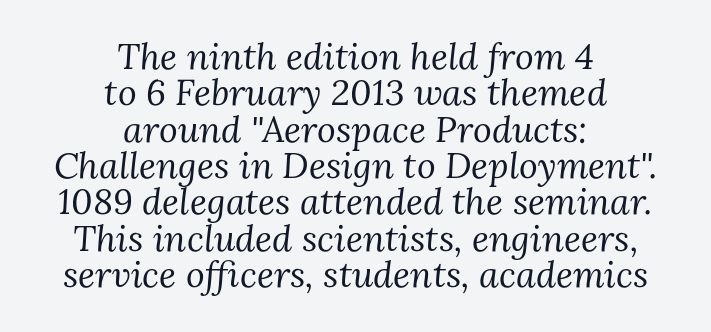
{"serif": "yes", "italic": "yes", "lean": "right", "slant_degrees": 3, "bold": "no", "weight": "regular", "width": "normal", "stroke_contrast": "medium", "x_height": "medium", "monospaced": "no", "underline": "no", "align": "center", "line_spacing": "tight", "line_spacing_ratio": 1.01, "letter_spacing": "normal", "letter_spacing_em": 0.0, "glyph_px": 36}
